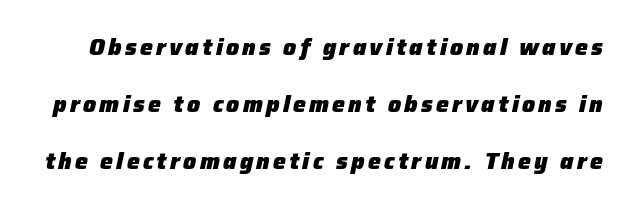
Q: Is the text bold? A: Yes.
Q: Is the text italic (slanted)? A: Yes, it leans right by about 12 degrees.
Q: Is the text underlined? A: No.
Q: Is the spacing between lines tight, normal or loose? A: Loose.
